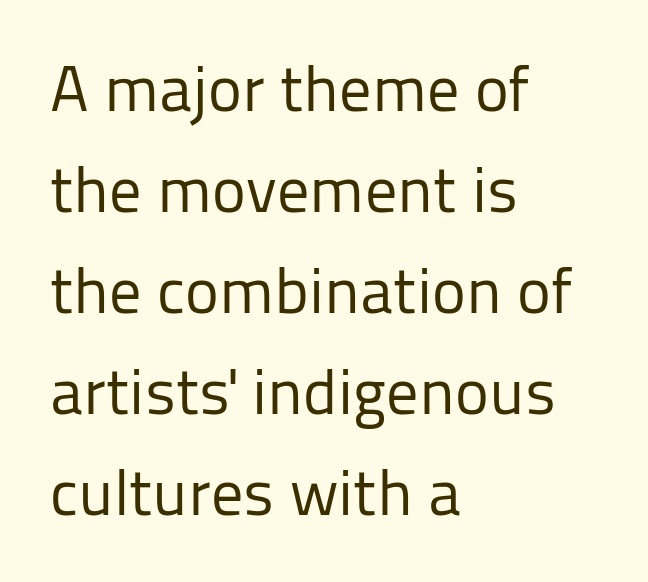
{"serif": "no", "italic": "no", "bold": "no", "weight": "regular", "width": "normal", "stroke_contrast": "low", "x_height": "medium", "monospaced": "no", "underline": "no", "align": "left", "line_spacing": "normal", "line_spacing_ratio": 1.58, "letter_spacing": "normal", "letter_spacing_em": 0.0, "glyph_px": 64}
